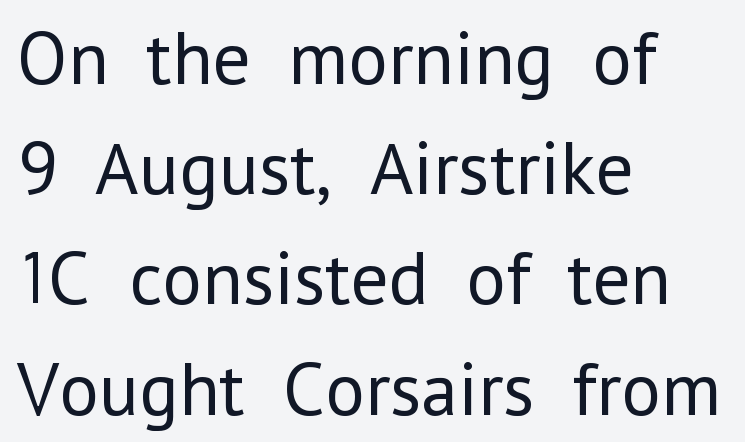
{"serif": "no", "italic": "no", "bold": "no", "weight": "regular", "width": "normal", "stroke_contrast": "low", "x_height": "medium", "monospaced": "no", "underline": "no", "align": "left", "line_spacing": "normal", "line_spacing_ratio": 1.45, "letter_spacing": "normal", "letter_spacing_em": 0.0, "glyph_px": 76}
